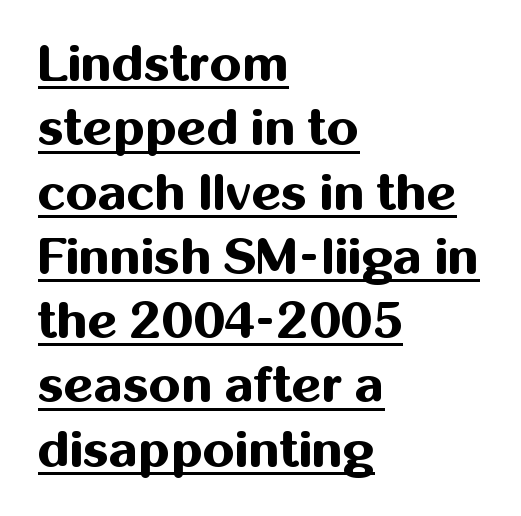
{"serif": "no", "italic": "no", "bold": "yes", "weight": "bold", "width": "normal", "stroke_contrast": "medium", "x_height": "medium", "monospaced": "no", "underline": "yes", "align": "left", "line_spacing": "normal", "line_spacing_ratio": 1.26, "letter_spacing": "normal", "letter_spacing_em": 0.0, "glyph_px": 51}
